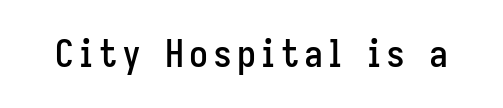
Each letter keeps its own natural width here, so spacing adapts to shape. Has an underline been added? It has not. This rendering employs a face without finishing strokes, i.e., a sans-serif. Every stem runs plumb, perpendicular to the baseline.
